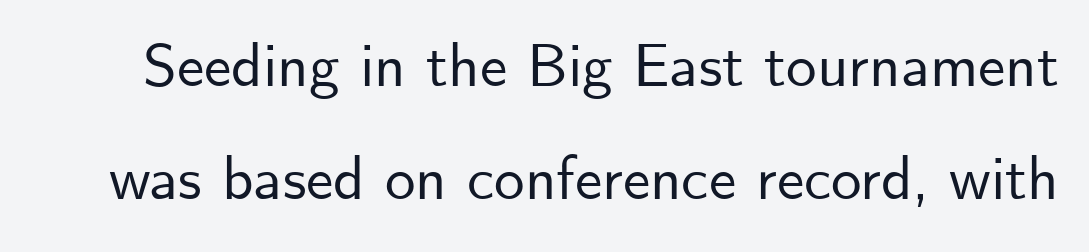
These lines keep a tight, regular rhythm from letter to letter. The designer went with a sans here, leaving each stem footless. The space directly below the letters is spotless. The typography opts for an upright posture over an oblique one.
